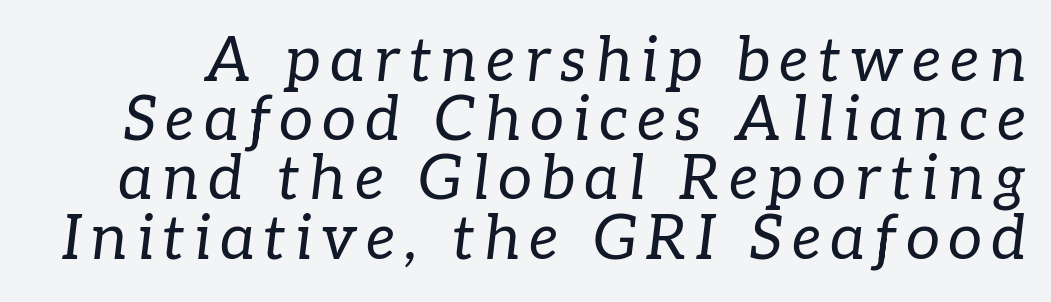
The image shows 61 px regular-weight serif type, italic (leaning right); set tight line spacing (0.97x), not underlined; low stroke contrast and a medium x-height.
